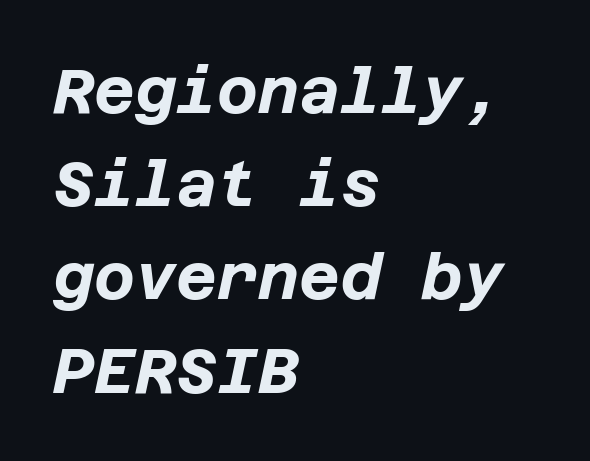
Does the lettering tilt? It does — this is italic. Only glyphs here, with clear space below each row. Stroke thickness is high; the sample reads as a true bold. A normal amount of white space separates one row of letters from the next. The letterforms sit shoulder to shoulder at normal distance.
